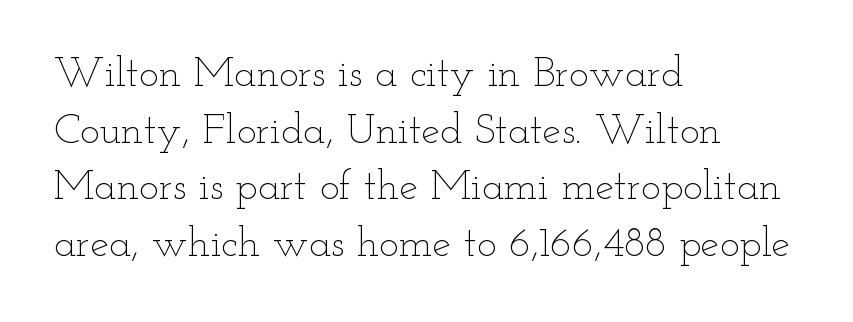
The image shows 42 px thin, wide type, upright; set left-aligned, normal line spacing (1.35x), normal letter spacing, not underlined; low stroke contrast and a small x-height.
